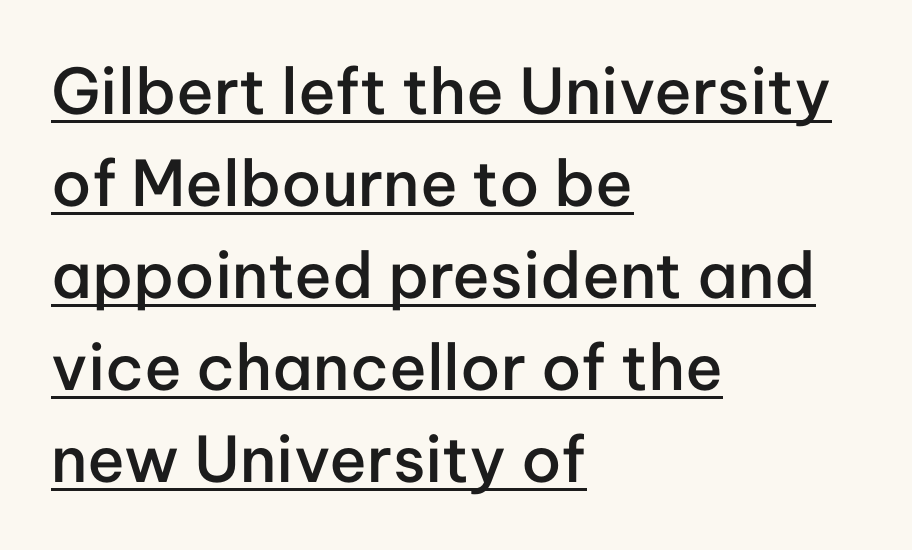
Q: Is the text bold? A: Semi-bold.
Q: Is the text italic (slanted)? A: No, it is upright.
Q: Is the typeface a serif or a sans-serif typeface? A: Sans-serif.
Q: Is the text underlined? A: Yes.
Q: How is the paragraph aligned? A: Left-aligned.
Q: Is the spacing between letters normal or unusually wide? A: Normal.
Q: Is the spacing between lines tight, normal or loose? A: Normal.
Q: Width (condensed, normal, or wide)? A: Normal.
Q: Stroke contrast? A: Low.
Q: x-height? A: Medium.
Q: Monospaced? A: No.
